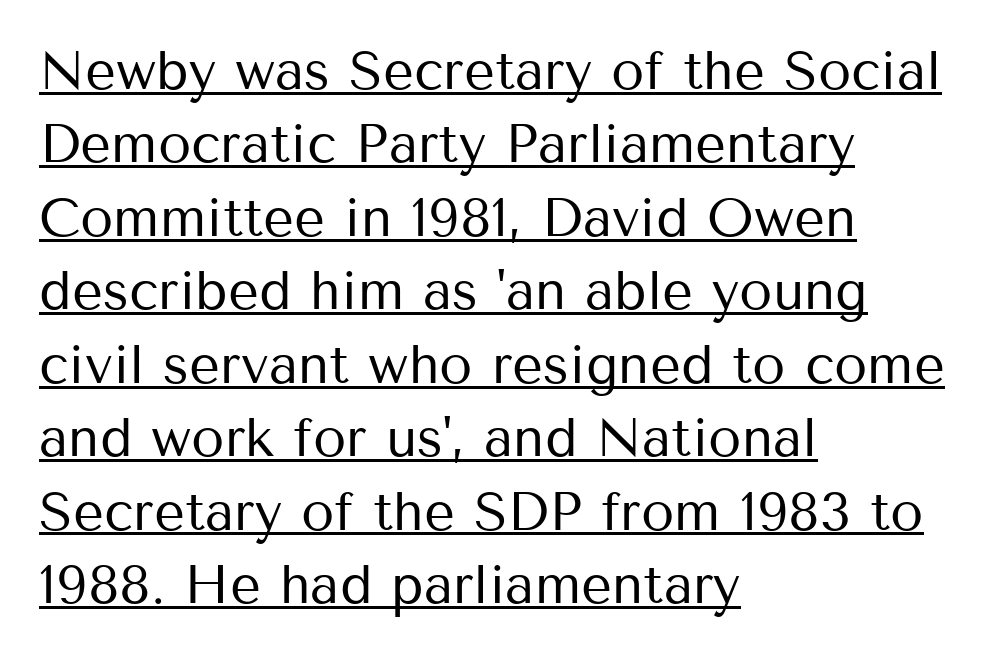
The face used here is proportionally spaced, like ordinary book or web type. The passage shown is not bold in any degree. If you drew a line through each stem, it would be perfectly vertical. The glyphs in this specimen are sans serif.
